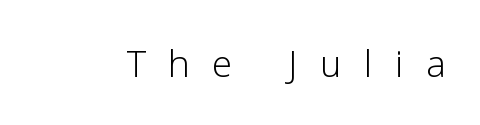
{"serif": "no", "italic": "no", "bold": "no", "weight": "light", "width": "normal", "stroke_contrast": "low", "x_height": "medium", "monospaced": "no", "underline": "no", "letter_spacing": "wide", "letter_spacing_em": 0.46, "glyph_px": 49}
